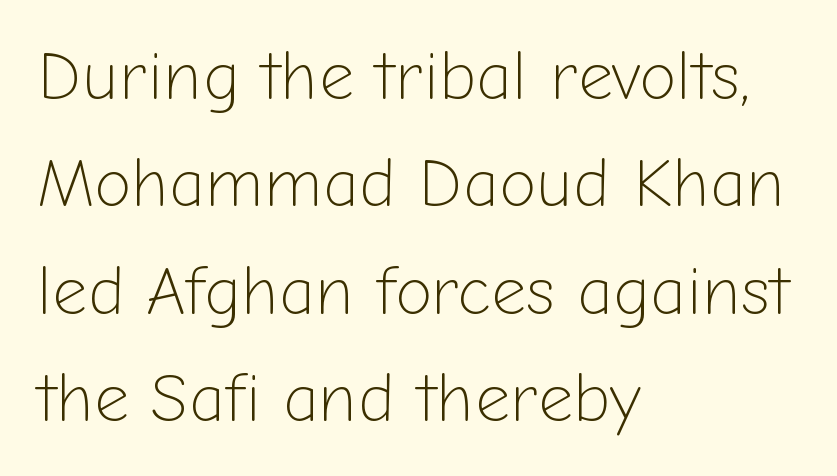
{"serif": "no", "italic": "no", "bold": "no", "weight": "light", "width": "normal", "stroke_contrast": "low", "x_height": "medium", "monospaced": "no", "underline": "no", "align": "left", "line_spacing": "normal", "line_spacing_ratio": 1.58, "letter_spacing": "normal", "letter_spacing_em": 0.0, "glyph_px": 68}
